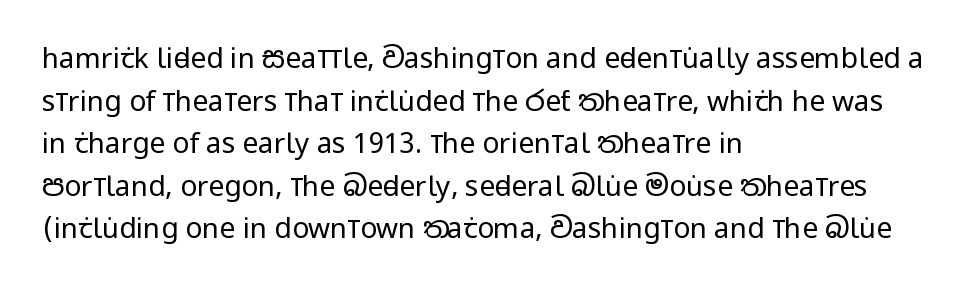
{"serif": "no", "italic": "no", "bold": "no", "weight": "regular", "width": "condensed", "stroke_contrast": "low", "x_height": "large", "monospaced": "no", "underline": "no", "align": "left", "line_spacing": "normal", "line_spacing_ratio": 1.52, "letter_spacing": "normal", "letter_spacing_em": 0.0, "glyph_px": 28}
